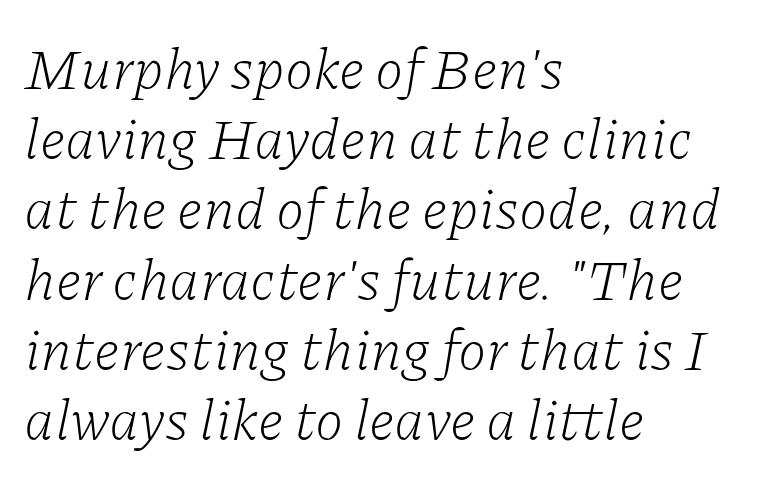
{"serif": "yes", "italic": "yes", "lean": "right", "slant_degrees": 11, "bold": "no", "weight": "light", "width": "normal", "stroke_contrast": "low", "x_height": "medium", "monospaced": "no", "underline": "no", "align": "left", "line_spacing_ratio": 1.21, "letter_spacing": "normal", "letter_spacing_em": 0.0, "glyph_px": 58}
